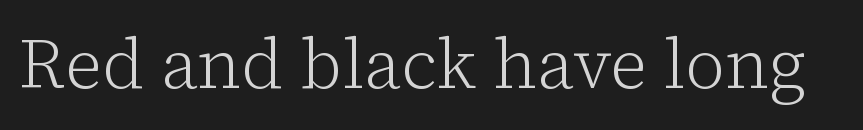
Q: Is the text bold? A: No.
Q: Is the text italic (slanted)? A: No, it is upright.
Q: Is the typeface a serif or a sans-serif typeface? A: Serif.
Q: Is the text underlined? A: No.
Q: Is the spacing between letters normal or unusually wide? A: Normal.
Q: Width (condensed, normal, or wide)? A: Normal.
Q: Stroke contrast? A: Low.
Q: x-height? A: Medium.
Q: Monospaced? A: No.
